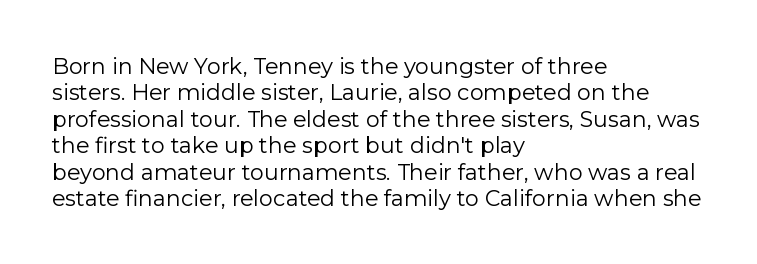
This sample uses an upright cut, with every glyph sitting square on the baseline. Underlining? Definitely not there. Heaviness? Minimal to ordinary, like unemphasized prose. Short note: letters normally spaced. Where is the straight margin? On the left.
